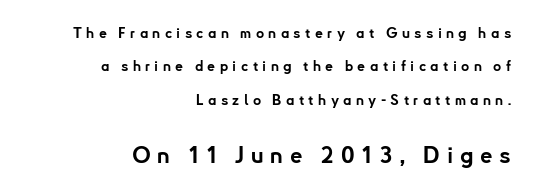
Q: Is the text bold? A: Yes.
Q: Is the text italic (slanted)? A: No, it is upright.
Q: Is the text underlined? A: No.
Q: How is the paragraph aligned? A: Right-aligned.
Q: Is the spacing between letters normal or unusually wide? A: Unusually wide.
Q: Is the spacing between lines tight, normal or loose? A: Loose.
Q: Which block of text is set in a larger size, the first (top) or the second (bottom)? A: The second (bottom) one.
